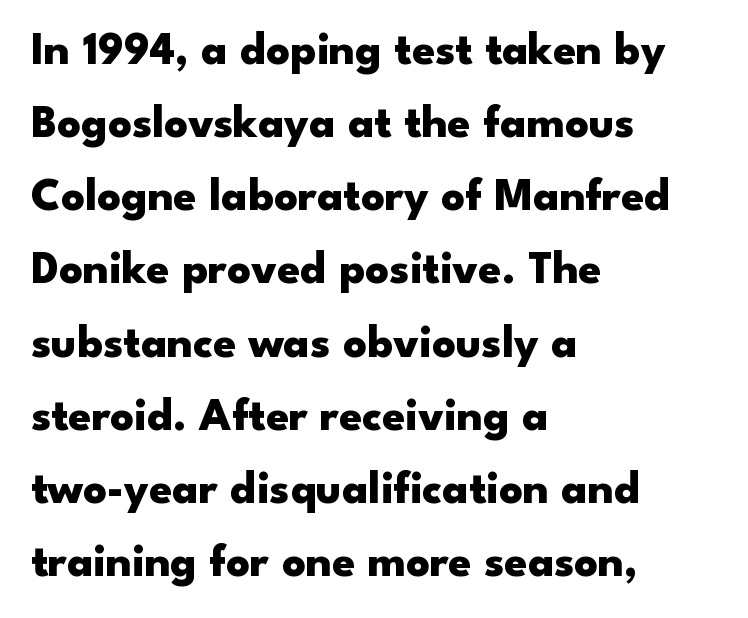
Summary of weight: heavy, a full bold. Letter spacing: default. Reading down the block, your eye returns to a fixed left position each line. Serif or sans? Sans — the stroke terminals are bare.
